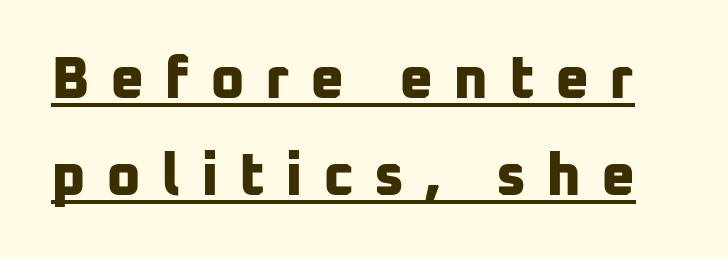
{"serif": "no", "bold": "yes", "weight": "bold", "width": "normal", "stroke_contrast": "low", "x_height": "medium", "monospaced": "no", "underline": "yes", "line_spacing": "normal", "line_spacing_ratio": 1.64, "letter_spacing": "wide", "letter_spacing_em": 0.34, "glyph_px": 59}
